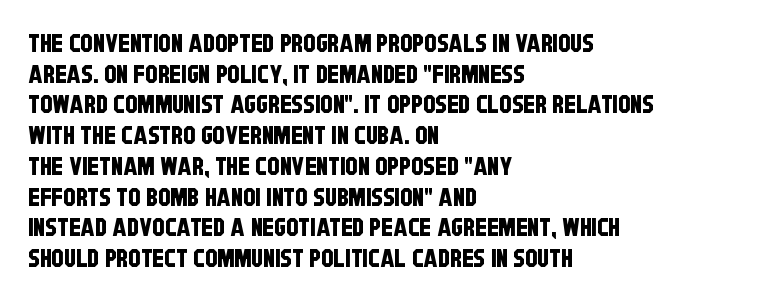
Q: Is the text underlined? A: No.
Q: How is the paragraph aligned? A: Left-aligned.
Q: Is the spacing between letters normal or unusually wide? A: Normal.
